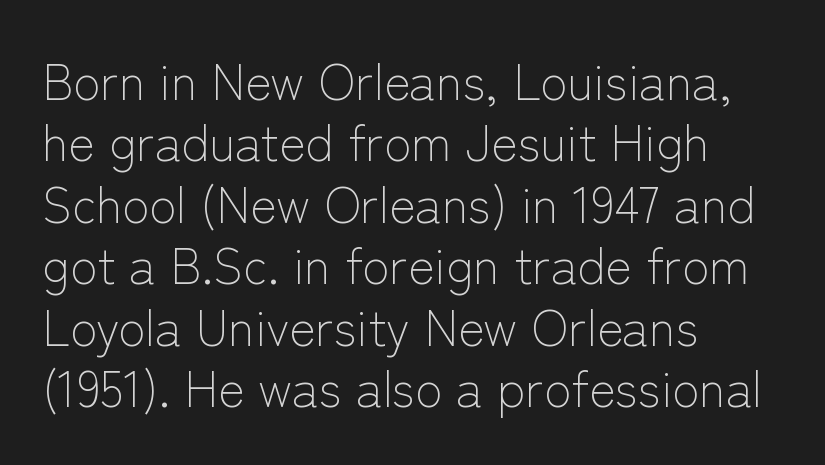
{"serif": "no", "italic": "no", "bold": "no", "weight": "light", "width": "normal", "stroke_contrast": "low", "x_height": "medium", "monospaced": "no", "underline": "no", "align": "left", "line_spacing_ratio": 1.23, "letter_spacing": "normal", "letter_spacing_em": 0.0, "glyph_px": 50}
